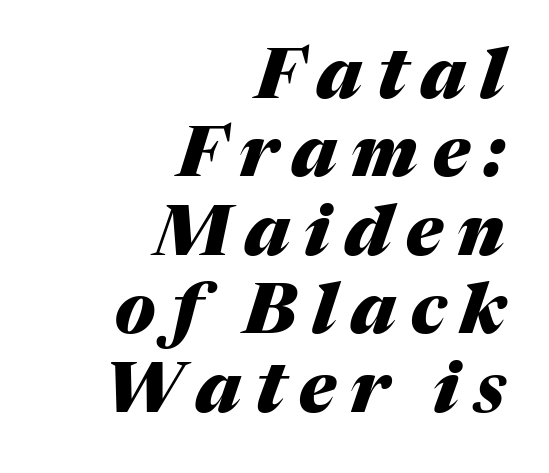
Q: Is the text bold? A: Yes.
Q: Is the text italic (slanted)? A: Yes, it leans right by about 17 degrees.
Q: Is the text underlined? A: No.
Q: How is the paragraph aligned? A: Right-aligned.
Q: Is the spacing between letters normal or unusually wide? A: Unusually wide.
Q: Is the spacing between lines tight, normal or loose? A: Tight.
Q: Width (condensed, normal, or wide)? A: Normal.
Q: Stroke contrast? A: Medium.
Q: x-height? A: Medium.
Q: Monospaced? A: No.
